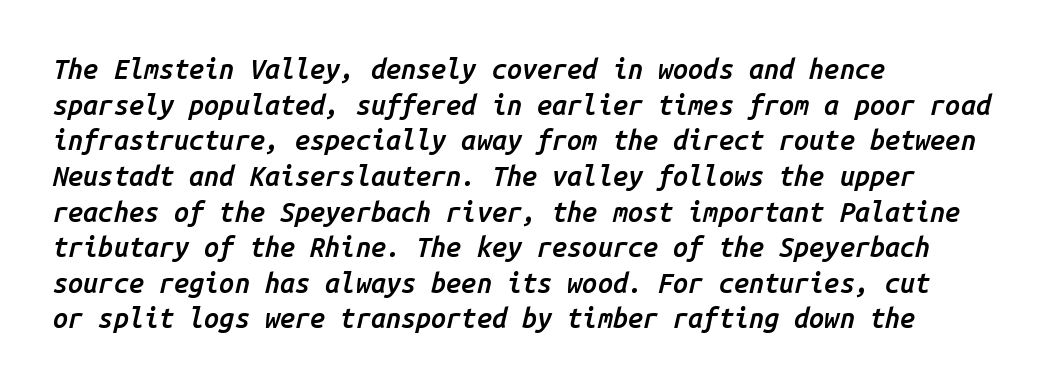
The line texture is even and compact thanks to regular tracking. Interline gaps are of average width in this sample. The rendering applies a slant to the glyphs. Just letters on the line, the space beneath them empty. This sample is left-justified, so line endings fall wherever the words run out.
